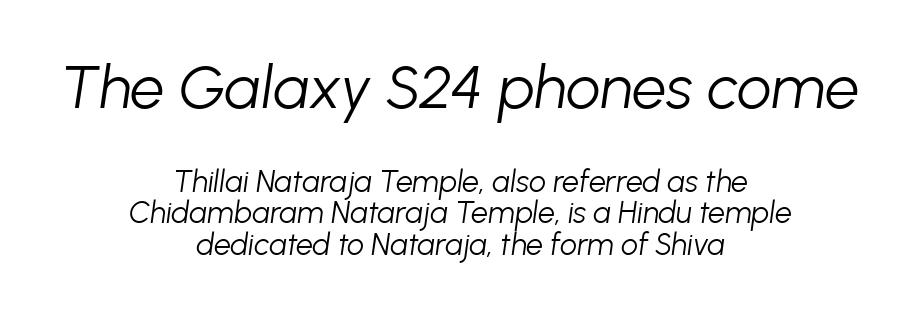
{"italic": "yes", "lean": "right", "slant_degrees": 8, "bold": "no", "weight": "light", "width": "normal", "stroke_contrast": "low", "x_height": "medium", "monospaced": "no", "underline": "no", "align": "center", "line_spacing": "tight", "line_spacing_ratio": 1.05, "letter_spacing": "normal", "letter_spacing_em": 0.0, "larger_block": "first", "size_ratio": 2.03, "glyph_px": 61}
